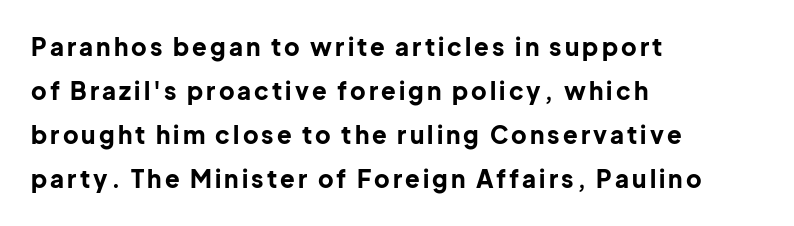
The image shows 24 px bold type, upright; set left-aligned, line spacing 1.84x, not underlined.
